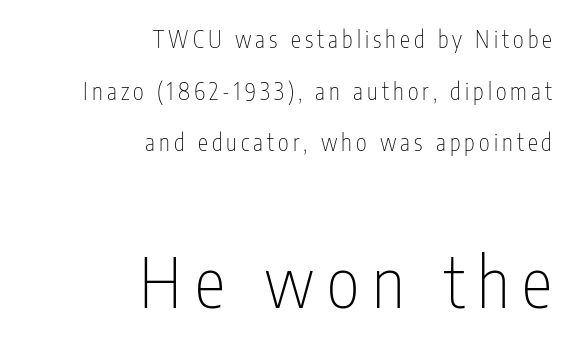
The image shows 70 px thin, condensed sans-serif type, upright; set right-aligned, loose line spacing (2.25x), not underlined; the second (bottom) block is 3.04x larger; low stroke contrast and a medium x-height.
